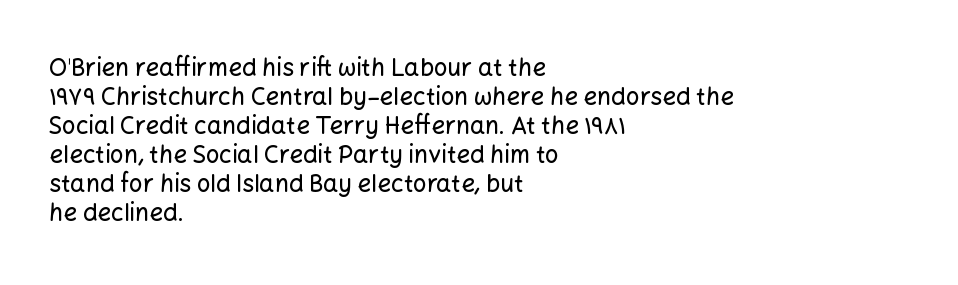
{"italic": "no", "underline": "no", "align": "left", "line_spacing_ratio": 1.21, "letter_spacing": "normal", "letter_spacing_em": 0.0, "glyph_px": 24}
